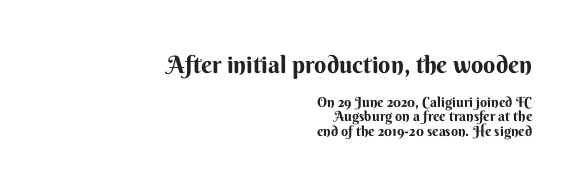
{"italic": "no", "bold": "yes", "underline": "no", "align": "right", "line_spacing": "tight", "line_spacing_ratio": 1.03, "letter_spacing": "normal", "letter_spacing_em": 0.0, "larger_block": "first", "size_ratio": 1.71, "glyph_px": 24}
